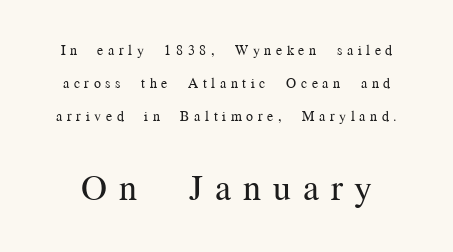
Looks like regular typesetting: each glyph gets only the width it needs. The typeface has the unassuming heft of standard copy or less. Any mark beneath the type? The region is blank. In this sample the second text group is rendered at the bigger scale. What stands out about the letter spacing? Its width — letters are far apart.
